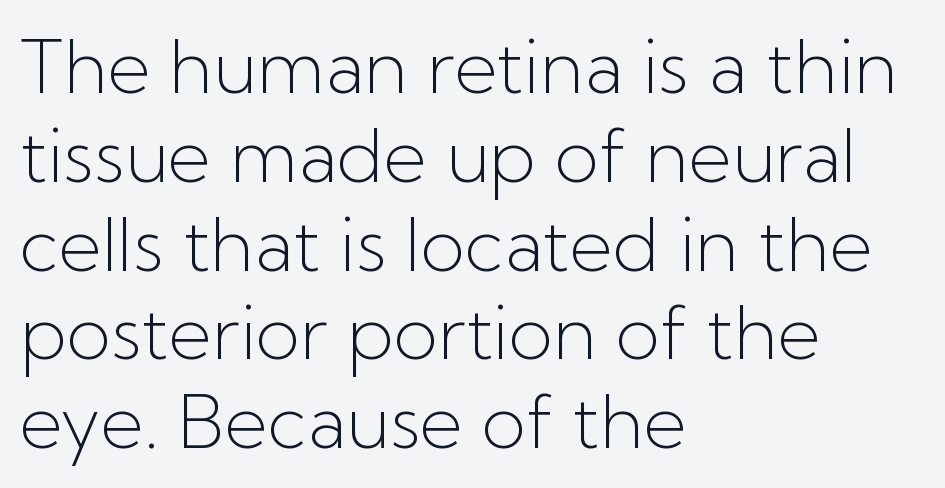
{"serif": "no", "italic": "no", "bold": "no", "weight": "light", "width": "normal", "stroke_contrast": "low", "x_height": "medium", "monospaced": "no", "underline": "no", "align": "left", "line_spacing_ratio": 1.2, "letter_spacing": "normal", "letter_spacing_em": 0.0, "glyph_px": 74}
